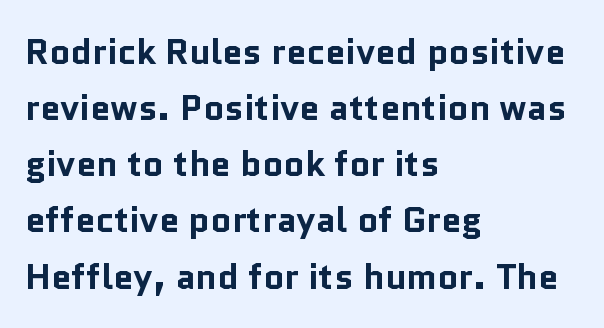
Visually the block forms a straight wall on the left and a jagged coastline on the right. The vertical gap from one line to the next is medium. What stands out about the letter spacing? Nothing — it is the standard amount. Serifs: no, the terminals of the letterforms are clean.
